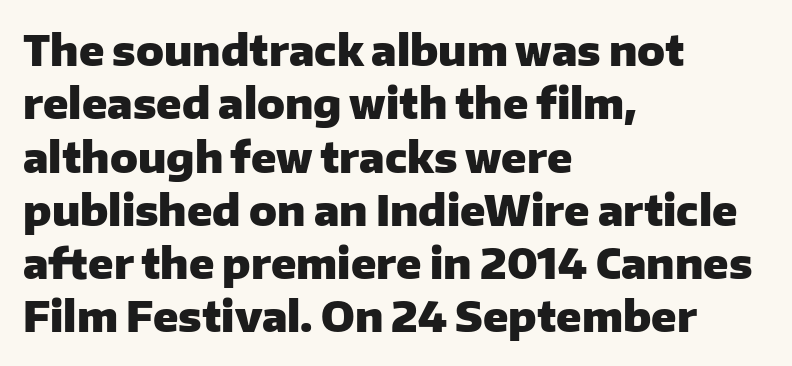
Every character sits straight up, as roman type does. Descenders hang freely into open space. The characters look thick and weighty, a clear bold. Each letter's strokes conclude bluntly, with no projecting serifs. Regular leading. Is this a fixed-width face? No — the glyphs have proportional, varying widths.
